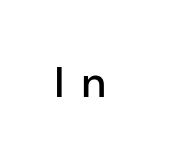
Character widths vary here, with narrow letters taking less room than wide ones. A typesetter would label this face a sans. Notice how the stems are strictly vertical — no italics here. The baseline area is clear. Short note: letters widely spaced.
